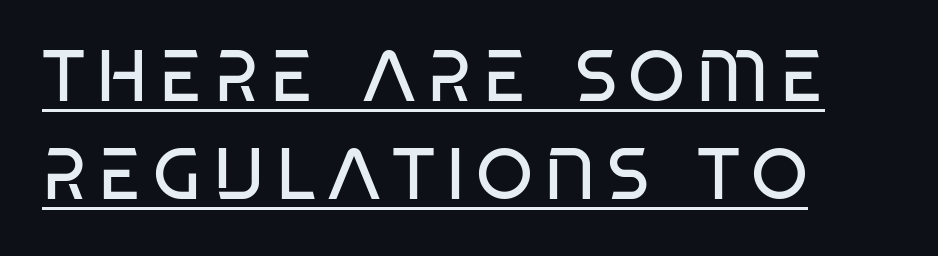
{"serif": "no", "bold": "no", "weight": "regular", "width": "condensed", "stroke_contrast": "low", "x_height": "large", "monospaced": "no", "underline": "yes", "align": "left", "line_spacing": "normal", "line_spacing_ratio": 1.34, "glyph_px": 73}
